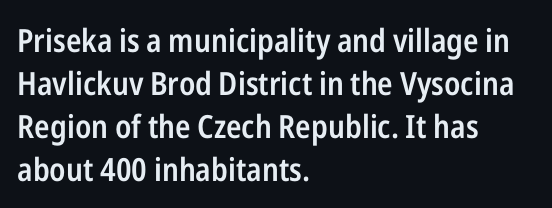
The image shows 32 px semibold, condensed sans-serif type, upright; set left-aligned, normal line spacing (1.34x), normal letter spacing, not underlined; low stroke contrast and a medium x-height.
